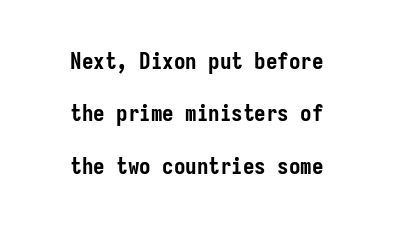
{"italic": "no", "bold": "yes", "underline": "no", "align": "center", "line_spacing": "loose", "line_spacing_ratio": 2.28, "letter_spacing": "normal", "letter_spacing_em": 0.0, "glyph_px": 23}
